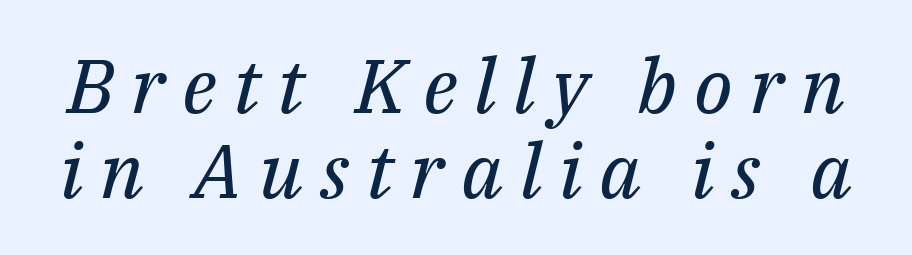
Interline gaps are noticeably narrow in this sample. The foot of each line stays bare and open. Character widths vary here, with narrow letters taking less room than wide ones. These lines were composed using italics.
